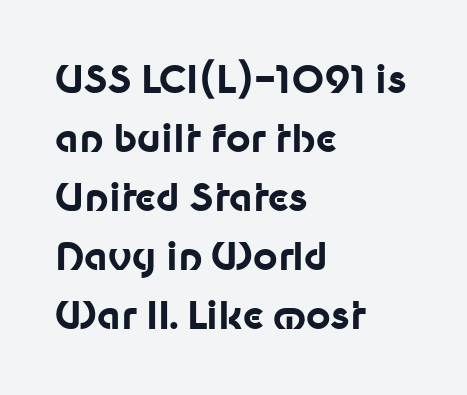
Q: Is the text bold? A: Yes.
Q: Is the text italic (slanted)? A: No, it is upright.
Q: Is the typeface a serif or a sans-serif typeface? A: Sans-serif.
Q: Is the text underlined? A: No.
Q: How is the paragraph aligned? A: Left-aligned.
Q: Is the spacing between letters normal or unusually wide? A: Normal.
Q: Is the spacing between lines tight, normal or loose? A: Normal.
Q: Width (condensed, normal, or wide)? A: Normal.
Q: Stroke contrast? A: Low.
Q: x-height? A: Medium.
Q: Monospaced? A: No.
